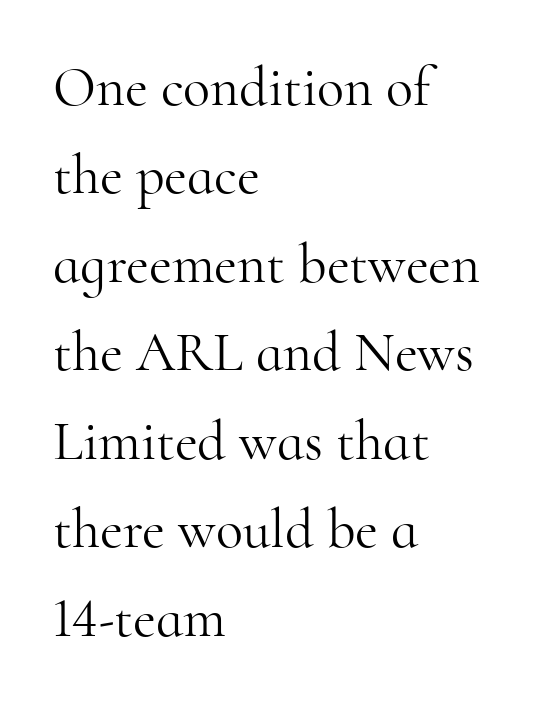
The image shows 56 px light serif type, upright; set left-aligned, normal line spacing (1.58x), normal letter spacing, not underlined; high stroke contrast and a small x-height.
